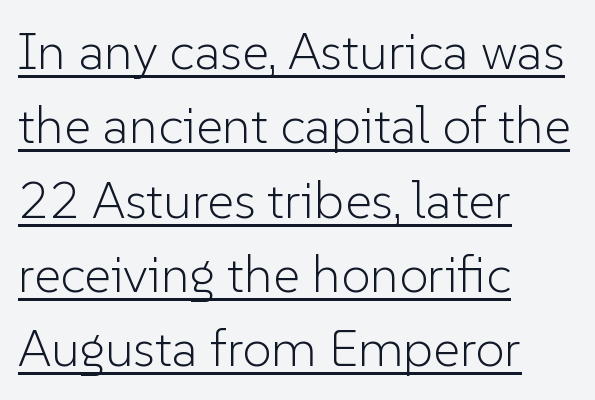
{"serif": "no", "italic": "no", "bold": "no", "weight": "light", "width": "normal", "stroke_contrast": "low", "x_height": "medium", "monospaced": "no", "underline": "yes", "align": "left", "line_spacing": "normal", "line_spacing_ratio": 1.43, "letter_spacing": "normal", "letter_spacing_em": 0.0, "glyph_px": 52}
